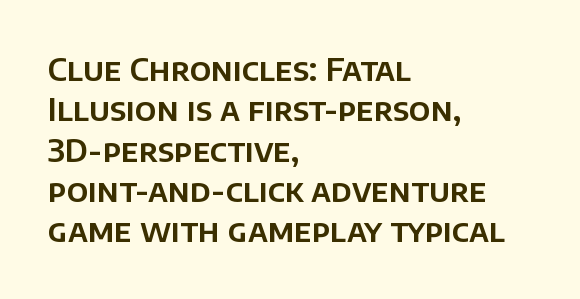
{"serif": "no", "italic": "no", "width": "normal", "stroke_contrast": "low", "x_height": "large", "monospaced": "no", "underline": "no", "align": "left", "line_spacing": "normal", "line_spacing_ratio": 1.26, "letter_spacing": "normal", "letter_spacing_em": 0.0, "glyph_px": 32}
